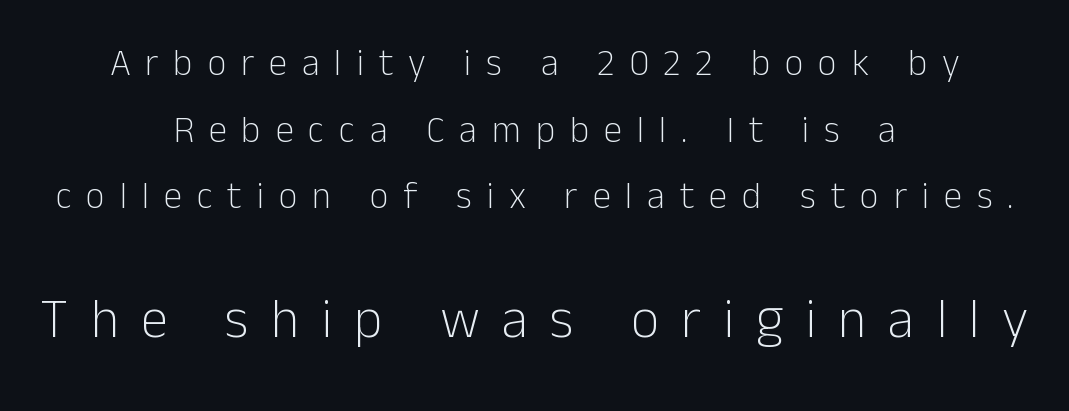
The image shows 55 px light sans-serif type, upright; set centered, line spacing 1.8x, unusually wide letter spacing (+0.4 em), not underlined; the second (bottom) block is 1.49x larger; low stroke contrast and a medium x-height.
